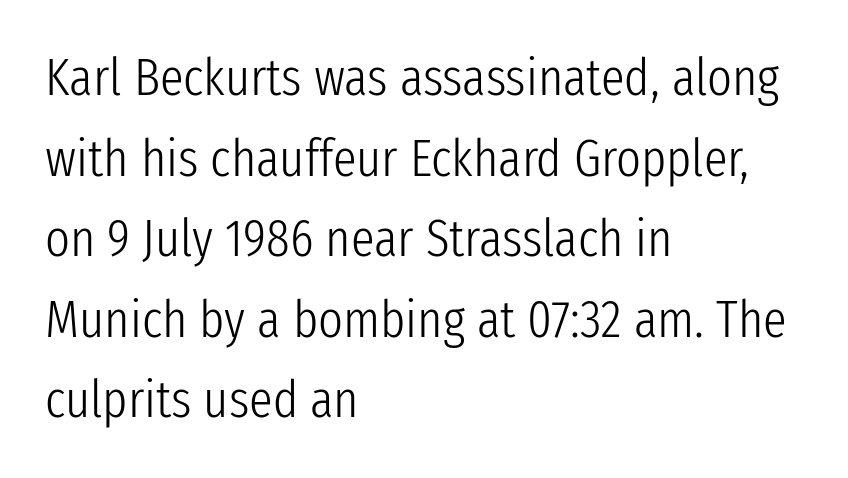
A typesetter would call this proportional, since set widths differ per character. The vertical gap from one line to the next is medium. This is roman type, the default non-slanted kind. Visually the block forms a straight wall on the left and a jagged coastline on the right.
